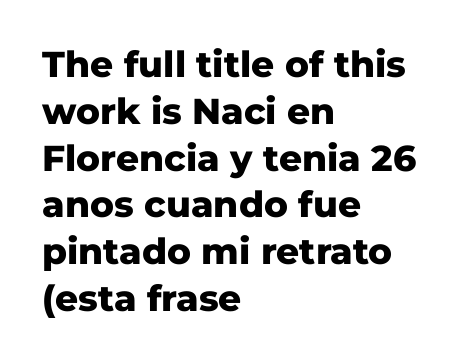
{"serif": "no", "italic": "no", "bold": "yes", "weight": "heavy", "width": "normal", "stroke_contrast": "low", "x_height": "medium", "monospaced": "no", "underline": "no", "align": "left", "line_spacing": "normal", "line_spacing_ratio": 1.3, "letter_spacing": "normal", "letter_spacing_em": 0.0, "glyph_px": 36}
